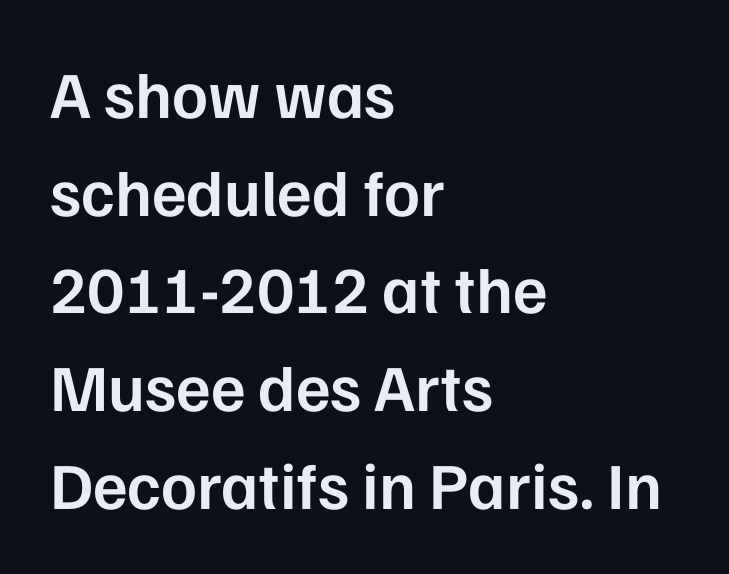
Q: Is the text bold? A: Semi-bold.
Q: Is the text italic (slanted)? A: No, it is upright.
Q: Is the typeface a serif or a sans-serif typeface? A: Sans-serif.
Q: Is the text underlined? A: No.
Q: How is the paragraph aligned? A: Left-aligned.
Q: Is the spacing between letters normal or unusually wide? A: Normal.
Q: Is the spacing between lines tight, normal or loose? A: Normal.
Q: Width (condensed, normal, or wide)? A: Normal.
Q: Stroke contrast? A: Low.
Q: x-height? A: Medium.
Q: Monospaced? A: No.
